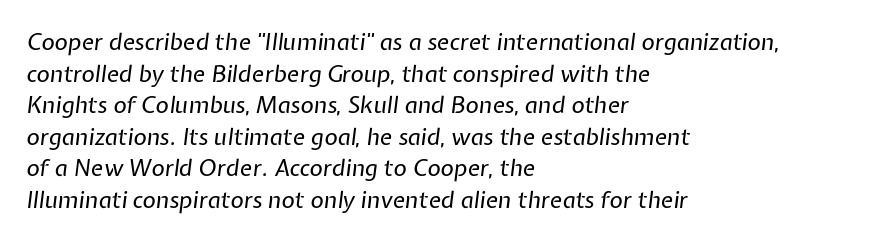
Q: Is the text bold? A: No.
Q: Is the text italic (slanted)? A: Yes, it leans right by about 7 degrees.
Q: Is the text underlined? A: No.
Q: How is the paragraph aligned? A: Left-aligned.
Q: Is the spacing between letters normal or unusually wide? A: Normal.
Q: Is the spacing between lines tight, normal or loose? A: Normal.
